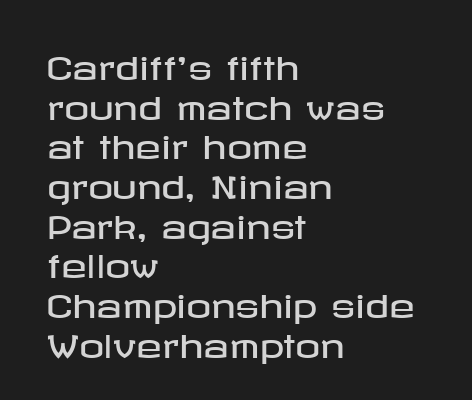
{"serif": "no", "italic": "no", "width": "wide", "stroke_contrast": "low", "x_height": "medium", "underline": "no", "align": "left", "line_spacing": "normal", "line_spacing_ratio": 1.28, "letter_spacing": "normal", "letter_spacing_em": 0.0, "glyph_px": 31}
